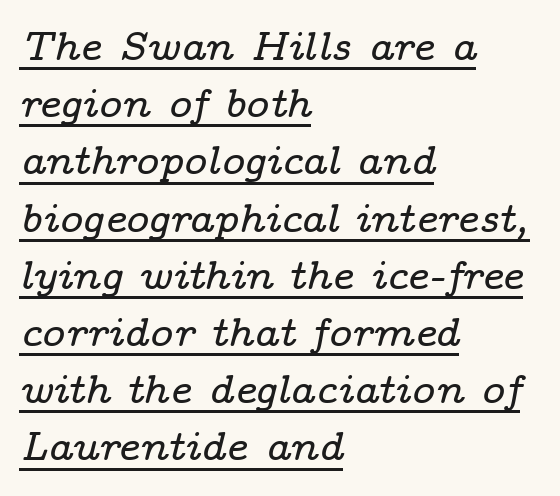
Q: Is the text italic (slanted)? A: Yes, it leans right by about 14 degrees.
Q: Is the typeface a serif or a sans-serif typeface? A: Serif.
Q: Is the text underlined? A: Yes.
Q: How is the paragraph aligned? A: Left-aligned.
Q: Is the spacing between letters normal or unusually wide? A: Normal.
Q: Is the spacing between lines tight, normal or loose? A: Normal.
Q: Width (condensed, normal, or wide)? A: Wide.
Q: Stroke contrast? A: Low.
Q: x-height? A: Medium.
Q: Monospaced? A: No.
